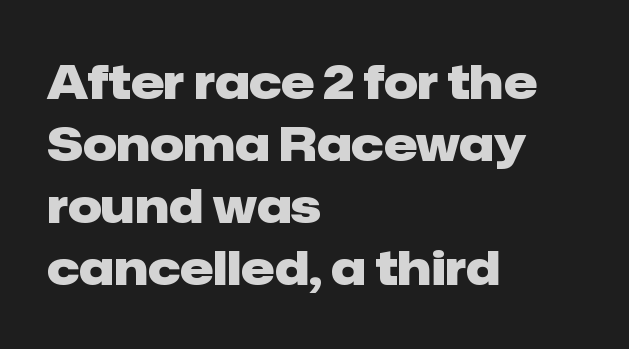
{"serif": "no", "italic": "no", "bold": "yes", "weight": "heavy", "width": "normal", "stroke_contrast": "low", "x_height": "medium", "monospaced": "no", "underline": "no", "align": "left", "line_spacing": "normal", "line_spacing_ratio": 1.32, "letter_spacing": "normal", "letter_spacing_em": 0.0, "glyph_px": 47}
